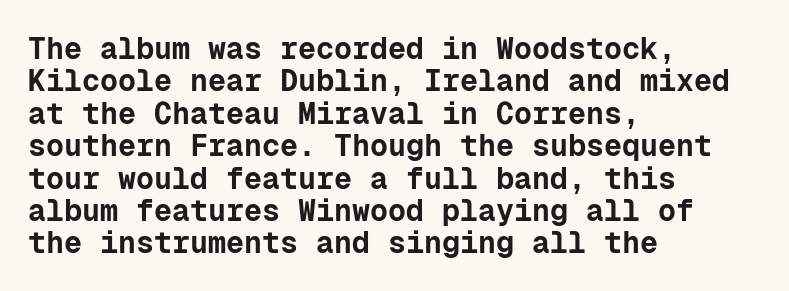
The image shows 30 px bold sans-serif type, upright, monospaced; set left-aligned, tight line spacing (1.08x), normal letter spacing, not underlined; low stroke contrast and a medium x-height.
